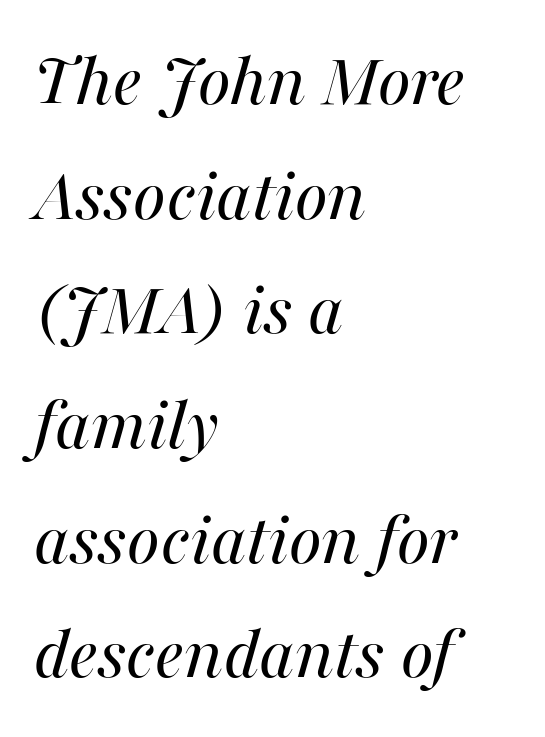
Underlining? Definitely not there. How would I describe the line gaps? Plain and ordinary. Short and long lines alike share a common starting point at left. The letterforms sit at book weight or below. Spacing between characters is what you'd get straight out of the box.
